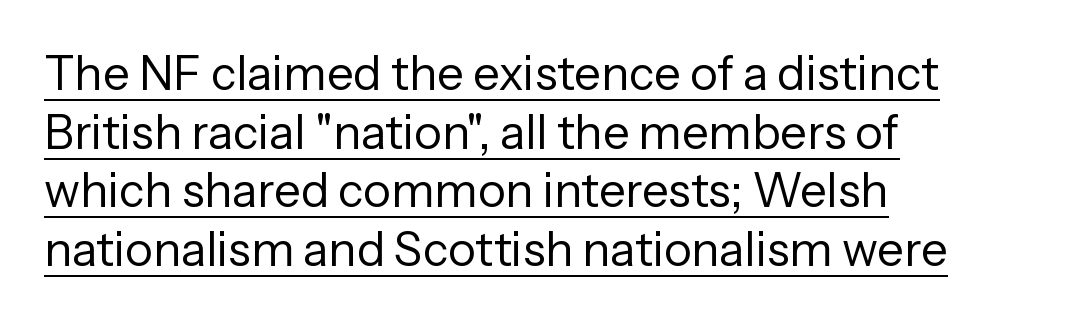
{"serif": "no", "italic": "no", "bold": "no", "weight": "regular", "width": "normal", "stroke_contrast": "low", "x_height": "medium", "monospaced": "no", "underline": "yes", "align": "left", "line_spacing": "normal", "line_spacing_ratio": 1.25, "letter_spacing": "normal", "letter_spacing_em": 0.0, "glyph_px": 47}
